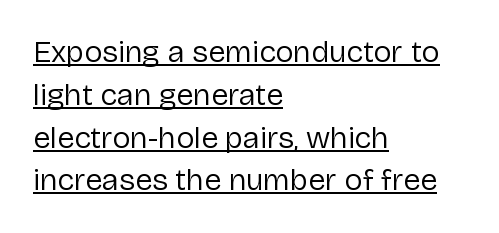
The image shows 31 px regular-weight sans-serif type, upright; set left-aligned, normal line spacing (1.38x), normal letter spacing, underlined; low stroke contrast and a medium x-height.
